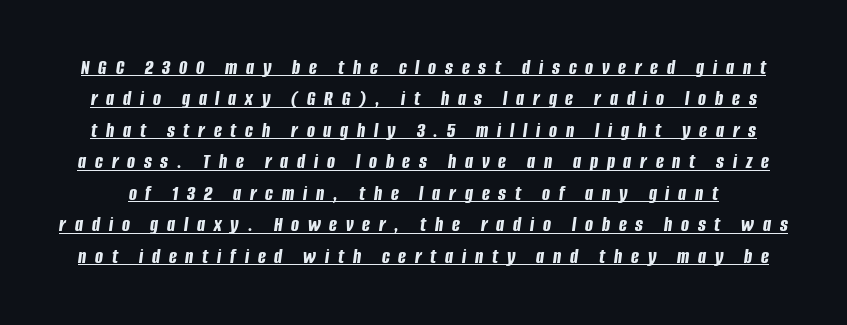
{"italic": "yes", "lean": "right", "slant_degrees": 8, "bold": "yes", "underline": "yes", "line_spacing": "normal", "line_spacing_ratio": 1.5, "letter_spacing": "wide", "letter_spacing_em": 0.42, "glyph_px": 21}
